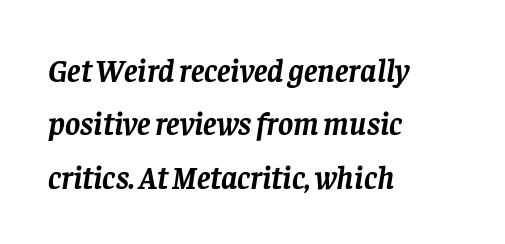
Compared with ordinary roman type, these characters are visibly tilted. You can tell from the footed stems that serif type was used. Visually the block forms a straight wall on the left and a jagged coastline on the right. The typesetting leans heavy: a genuine bold. Think of a printed novel: that variable character pitch is what you see here.
